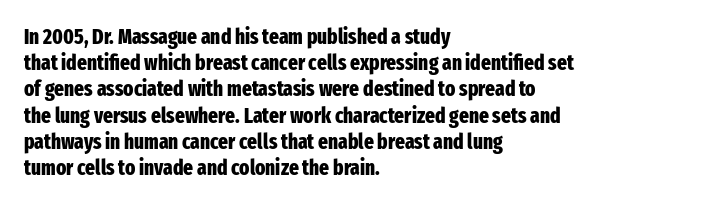
Does the weight exceed regular? Yes, all the way to bold. A typesetter would mark this as roman, not italic. The glyphs are unaccompanied by any horizontal stroke below them. Interline gaps are of average width in this sample. The horizontal fit of the characters is conventional and even.
